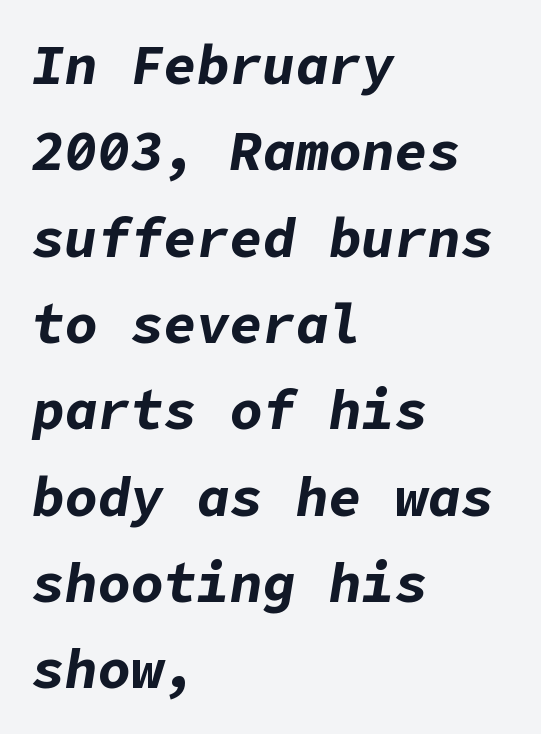
Interline gaps are of average width in this sample. The lines are quadded left. Strong, thick strokes mark this as bold type. The gap between lines stays unmarked. The line texture is even and compact thanks to regular tracking. Yep, that's italic — everything's leaning.
